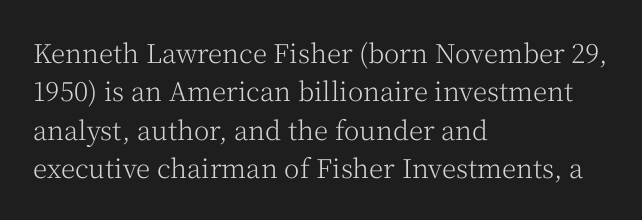
Leftover space on each line is placed entirely after the last word. The font sits on the lighter half of the weight spectrum, regular included. Here the glyphs are tracked normally, forming tight word shapes. Evenly set lines give the paragraph a standard silhouette. The area under the type is left untouched. The letters stand upright; this is a roman face.
